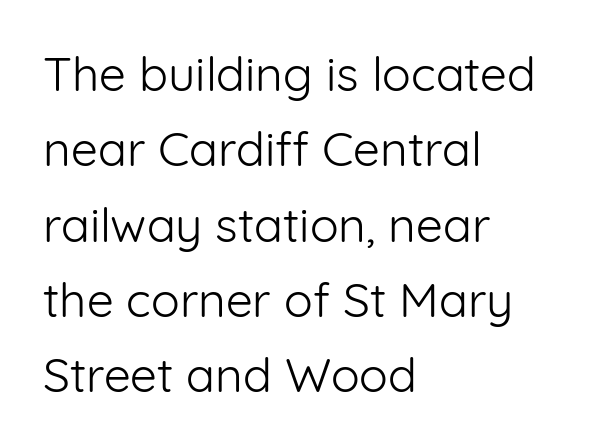
The passage shown stacks its lines at a standard gap. This rendering leaves character spacing at its baseline value. Just letters on the line, the space beneath them empty. A light-to-regular cut is what we see here.
